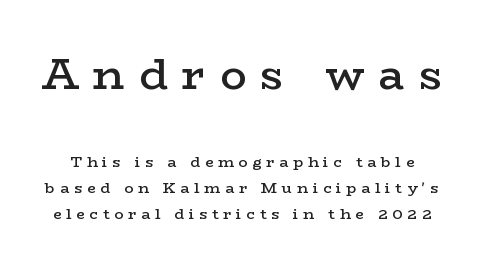
{"serif": "yes", "italic": "no", "bold": "semi", "weight": "semibold", "width": "wide", "stroke_contrast": "low", "x_height": "medium", "monospaced": "no", "underline": "no", "line_spacing_ratio": 1.73, "letter_spacing": "wide", "letter_spacing_em": 0.32, "larger_block": "first", "size_ratio": 2.93, "glyph_px": 44}
